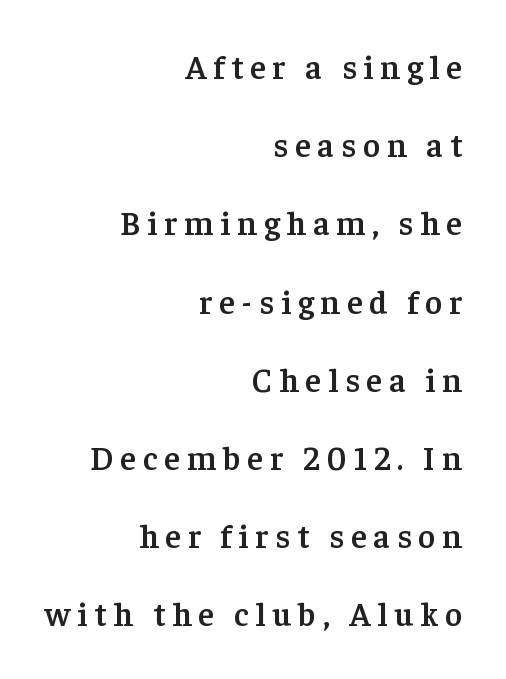
Q: Is the text bold? A: Semi-bold.
Q: Is the text italic (slanted)? A: No, it is upright.
Q: Is the typeface a serif or a sans-serif typeface? A: Serif.
Q: Is the text underlined? A: No.
Q: How is the paragraph aligned? A: Right-aligned.
Q: Is the spacing between letters normal or unusually wide? A: Unusually wide.
Q: Is the spacing between lines tight, normal or loose? A: Loose.
Q: Width (condensed, normal, or wide)? A: Normal.
Q: Stroke contrast? A: Low.
Q: x-height? A: Medium.
Q: Monospaced? A: No.
